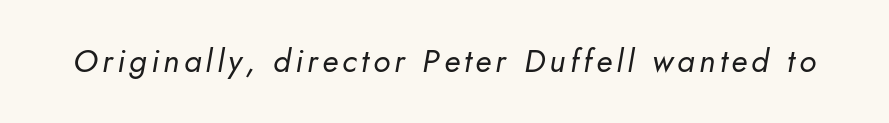
Q: Is the text bold? A: No.
Q: Is the text italic (slanted)? A: Yes, it leans right by about 10 degrees.
Q: Is the text underlined? A: No.
Q: Width (condensed, normal, or wide)? A: Normal.
Q: Stroke contrast? A: Low.
Q: x-height? A: Small.
Q: Monospaced? A: No.
